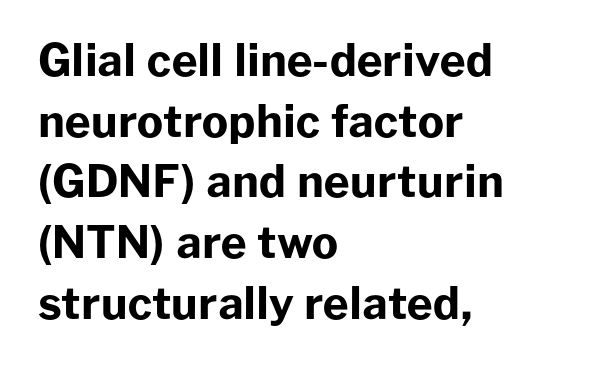
Q: Is the text bold? A: Yes.
Q: Is the text italic (slanted)? A: No, it is upright.
Q: Is the typeface a serif or a sans-serif typeface? A: Sans-serif.
Q: Is the text underlined? A: No.
Q: How is the paragraph aligned? A: Left-aligned.
Q: Is the spacing between letters normal or unusually wide? A: Normal.
Q: Is the spacing between lines tight, normal or loose? A: Normal.
Q: Width (condensed, normal, or wide)? A: Normal.
Q: Stroke contrast? A: Low.
Q: x-height? A: Medium.
Q: Monospaced? A: No.
